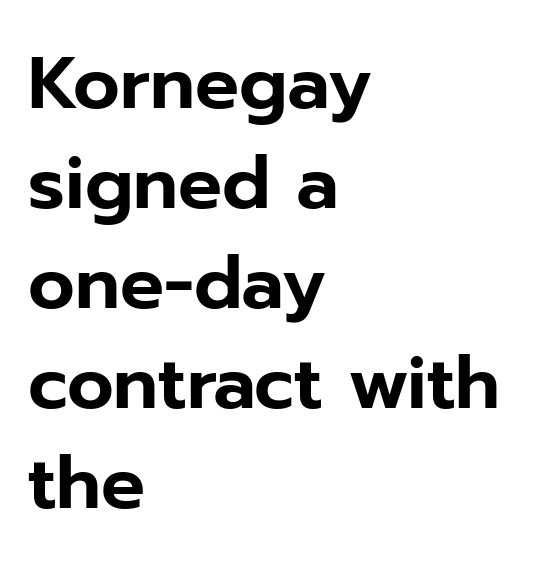
Q: Is the text italic (slanted)? A: No, it is upright.
Q: Is the typeface a serif or a sans-serif typeface? A: Sans-serif.
Q: Is the text underlined? A: No.
Q: How is the paragraph aligned? A: Left-aligned.
Q: Is the spacing between letters normal or unusually wide? A: Normal.
Q: Is the spacing between lines tight, normal or loose? A: Normal.
Q: Width (condensed, normal, or wide)? A: Normal.
Q: Stroke contrast? A: Low.
Q: x-height? A: Medium.
Q: Monospaced? A: No.
